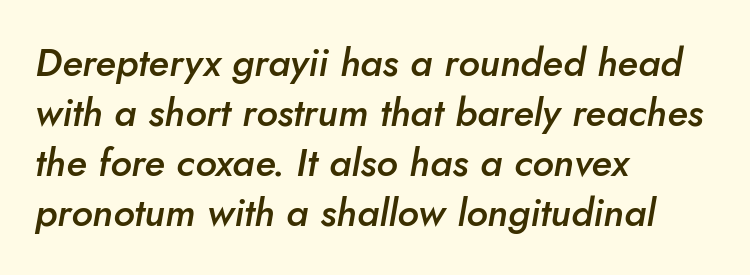
The image shows 39 px semibold type, italic (leaning right); set left-aligned, normal line spacing (1.28x), normal letter spacing, not underlined; low stroke contrast and a small x-height.
